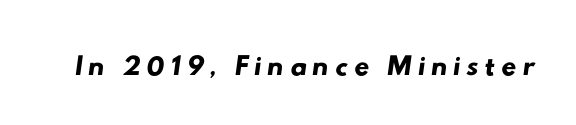
Is this a fixed-width face? No — the glyphs have proportional, varying widths. Rule under the text: the space is simply empty. A sans-serif font was chosen for this passage.
